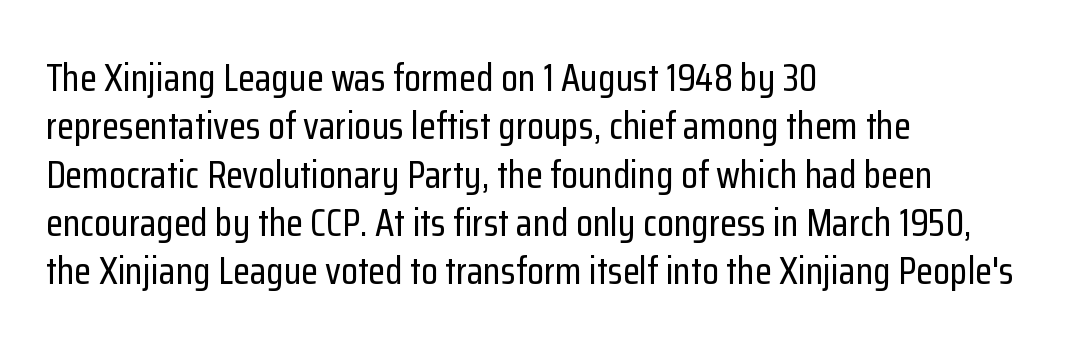
Q: Is the text italic (slanted)? A: No, it is upright.
Q: Is the typeface a serif or a sans-serif typeface? A: Sans-serif.
Q: Is the text underlined? A: No.
Q: How is the paragraph aligned? A: Left-aligned.
Q: Is the spacing between letters normal or unusually wide? A: Normal.
Q: Width (condensed, normal, or wide)? A: Condensed.
Q: Stroke contrast? A: Low.
Q: x-height? A: Medium.
Q: Monospaced? A: No.
